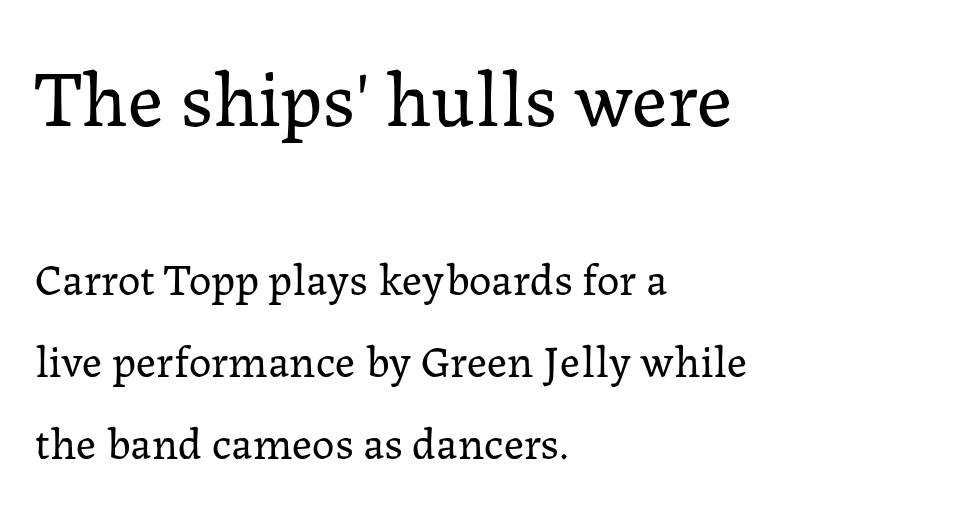
Q: Is the text bold? A: No.
Q: Is the text italic (slanted)? A: No, it is upright.
Q: Is the typeface a serif or a sans-serif typeface? A: Serif.
Q: Is the text underlined? A: No.
Q: How is the paragraph aligned? A: Left-aligned.
Q: Is the spacing between letters normal or unusually wide? A: Normal.
Q: Which block of text is set in a larger size, the first (top) or the second (bottom)? A: The first (top) one.
Q: Width (condensed, normal, or wide)? A: Normal.
Q: Stroke contrast? A: Low.
Q: x-height? A: Medium.
Q: Monospaced? A: No.
